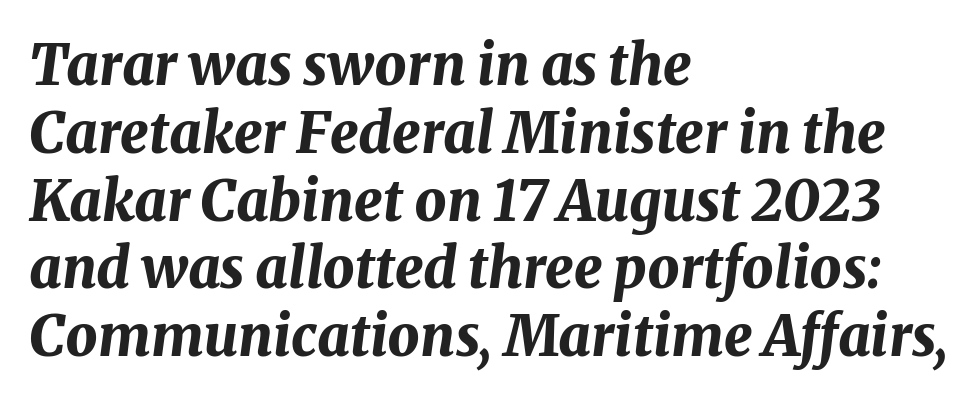
The image shows 56 px bold type, italic (leaning right); set left-aligned, line spacing 1.21x, normal letter spacing, not underlined; medium stroke contrast and a medium x-height.
